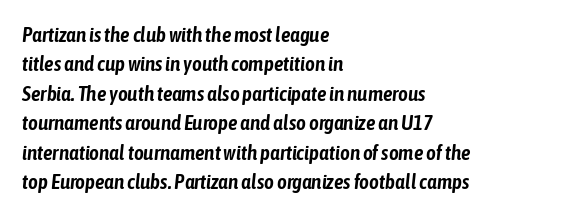
{"italic": "yes", "lean": "right", "slant_degrees": 6, "underline": "no", "align": "left", "line_spacing": "normal", "line_spacing_ratio": 1.4, "letter_spacing": "normal", "letter_spacing_em": 0.0, "glyph_px": 21}
